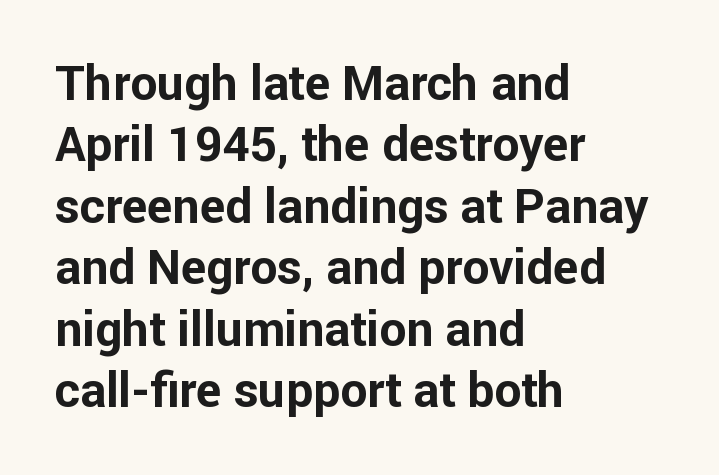
Q: Is the text bold? A: Yes.
Q: Is the text italic (slanted)? A: No, it is upright.
Q: Is the typeface a serif or a sans-serif typeface? A: Sans-serif.
Q: Is the text underlined? A: No.
Q: How is the paragraph aligned? A: Left-aligned.
Q: Is the spacing between letters normal or unusually wide? A: Normal.
Q: Is the spacing between lines tight, normal or loose? A: Normal.
Q: Width (condensed, normal, or wide)? A: Normal.
Q: Stroke contrast? A: Low.
Q: x-height? A: Medium.
Q: Monospaced? A: No.
